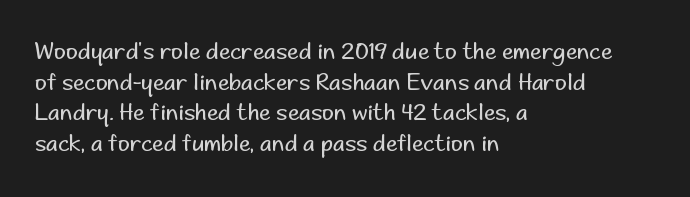
{"italic": "no", "bold": "no", "underline": "no", "align": "left", "line_spacing": "normal", "line_spacing_ratio": 1.33, "letter_spacing": "normal", "letter_spacing_em": 0.0, "glyph_px": 23}
